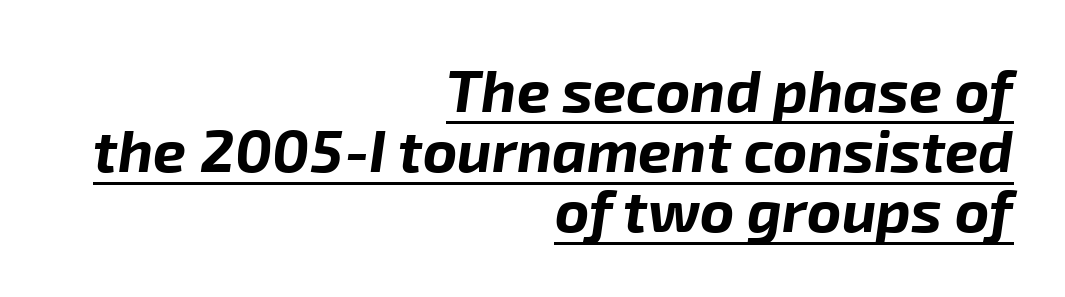
{"italic": "yes", "lean": "right", "slant_degrees": 8, "bold": "yes", "weight": "bold", "width": "normal", "stroke_contrast": "low", "x_height": "medium", "monospaced": "no", "underline": "yes", "align": "right", "line_spacing": "tight", "line_spacing_ratio": 1.02, "letter_spacing": "normal", "letter_spacing_em": 0.0, "glyph_px": 59}
